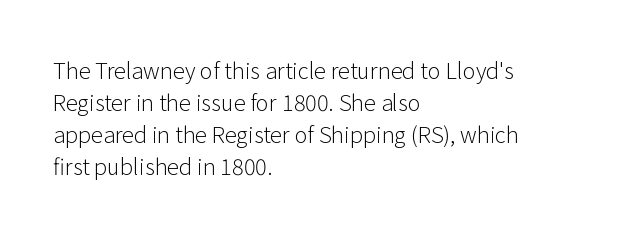
Q: Is the text bold? A: No.
Q: Is the text italic (slanted)? A: No, it is upright.
Q: Is the text underlined? A: No.
Q: How is the paragraph aligned? A: Left-aligned.
Q: Is the spacing between letters normal or unusually wide? A: Normal.
Q: Is the spacing between lines tight, normal or loose? A: Normal.
